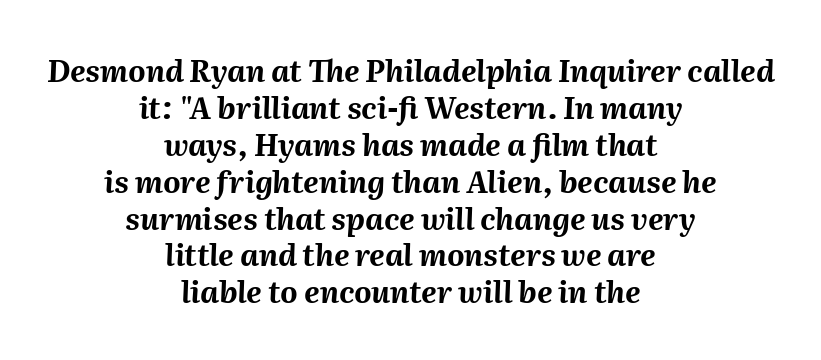
Both edges are ragged and mirror each other, which tells us the setting is centered. Proportional: the letters do not fall into vertical columns. These lines keep a tight, regular rhythm from letter to letter. The typography opts for an oblique posture over an upright one. Rule under the text: the space is simply empty.
